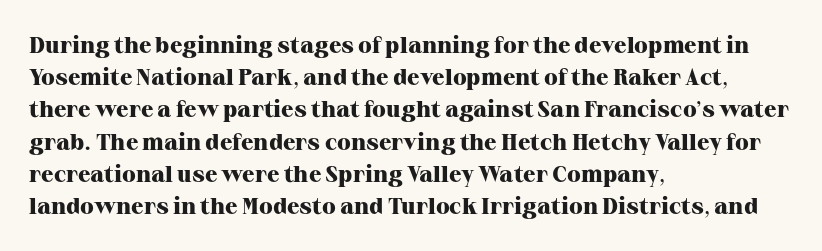
Q: Is the text bold? A: Yes.
Q: Is the text italic (slanted)? A: No, it is upright.
Q: Is the text underlined? A: No.
Q: How is the paragraph aligned? A: Left-aligned.
Q: Is the spacing between letters normal or unusually wide? A: Normal.
Q: Is the spacing between lines tight, normal or loose? A: Normal.
